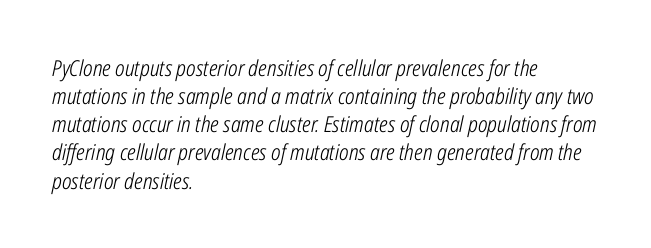
{"italic": "yes", "lean": "right", "slant_degrees": 12, "bold": "no", "underline": "no", "align": "left", "line_spacing": "normal", "line_spacing_ratio": 1.28, "letter_spacing": "normal", "letter_spacing_em": 0.0, "glyph_px": 22}
